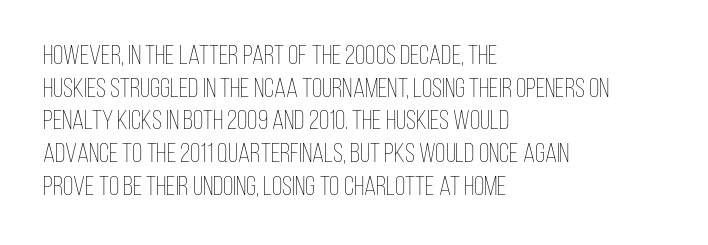
What stands out about the letter spacing? Nothing — it is the standard amount. This is not heavy type; no bold has been used. Just letters on the line, the space beneath them empty. Notice how the stems are strictly vertical — no italics here. This rendering uses left alignment, leaving the right contour irregular.
